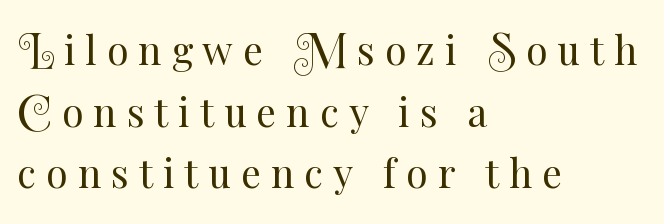
Q: Is the text bold? A: No.
Q: Is the text italic (slanted)? A: No, it is upright.
Q: Is the text underlined? A: No.
Q: How is the paragraph aligned? A: Left-aligned.
Q: Is the spacing between letters normal or unusually wide? A: Unusually wide.
Q: Is the spacing between lines tight, normal or loose? A: Normal.
Q: Width (condensed, normal, or wide)? A: Normal.
Q: Stroke contrast? A: Medium.
Q: x-height? A: Small.
Q: Monospaced? A: No.
